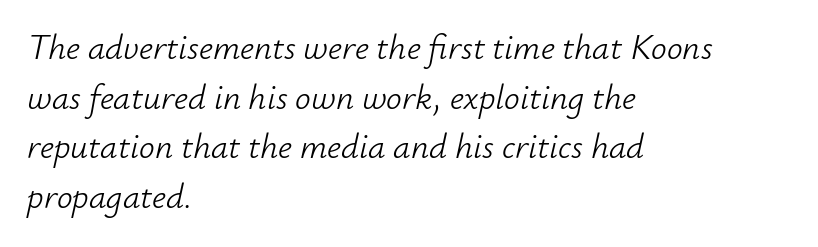
Q: Is the text bold? A: No.
Q: Is the text italic (slanted)? A: Yes, it leans right by about 12 degrees.
Q: Is the text underlined? A: No.
Q: How is the paragraph aligned? A: Left-aligned.
Q: Is the spacing between letters normal or unusually wide? A: Normal.
Q: Is the spacing between lines tight, normal or loose? A: Normal.
Q: Width (condensed, normal, or wide)? A: Normal.
Q: Stroke contrast? A: Low.
Q: x-height? A: Small.
Q: Monospaced? A: No.
